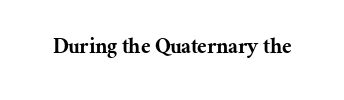
The image shows 24 px text type, upright; set normal letter spacing, not underlined.
